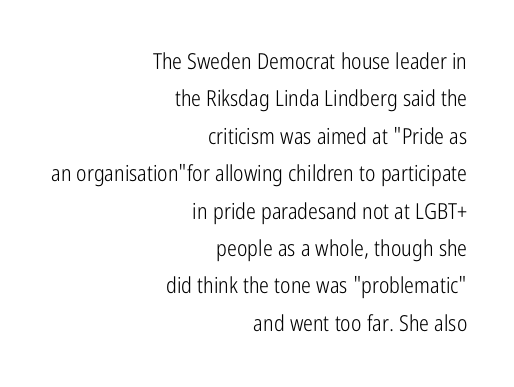
Letters rest on an invisible, unmarked baseline. Stems here are at most as thick as an everyday book face. Designer's note — italics off, roman on. The line texture is even and compact thanks to regular tracking.
